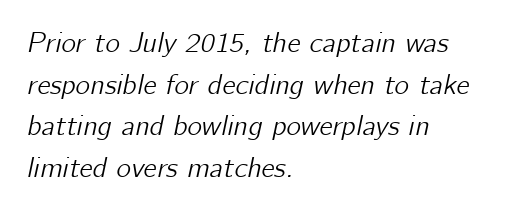
{"italic": "yes", "lean": "right", "slant_degrees": 12, "width": "normal", "stroke_contrast": "low", "x_height": "medium", "monospaced": "no", "underline": "no", "align": "left", "line_spacing": "normal", "line_spacing_ratio": 1.49, "letter_spacing": "normal", "letter_spacing_em": 0.0, "glyph_px": 28}
